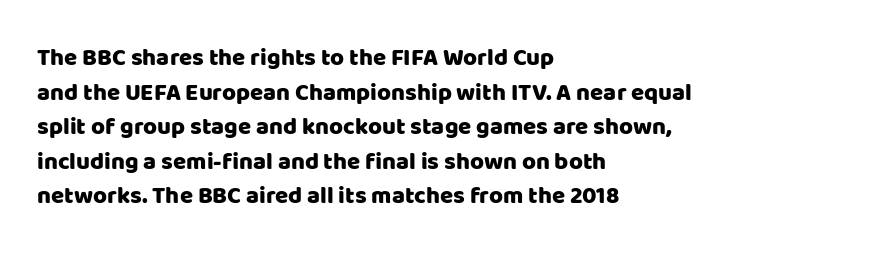
The image shows 24 px text type, upright; set left-aligned, normal line spacing (1.44x), normal letter spacing, not underlined.
